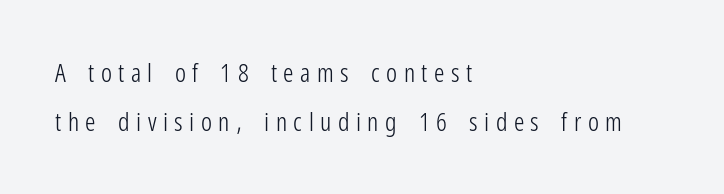
The image shows 26 px text type, upright; set left-aligned, line spacing 1.88x, unusually wide letter spacing (+0.25 em), not underlined.
